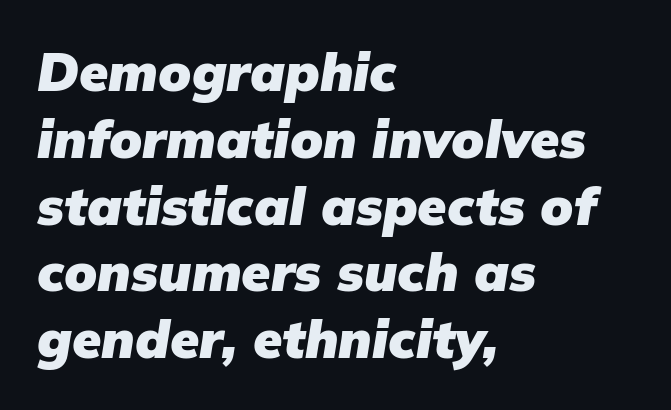
You can tell it's italic because the verticals aren't actually vertical. Notice how thick the strokes are: this is what a full bold looks like. Does the leading feel generous? No, just average. Tracking value appears to be zero — textbook default spacing.
